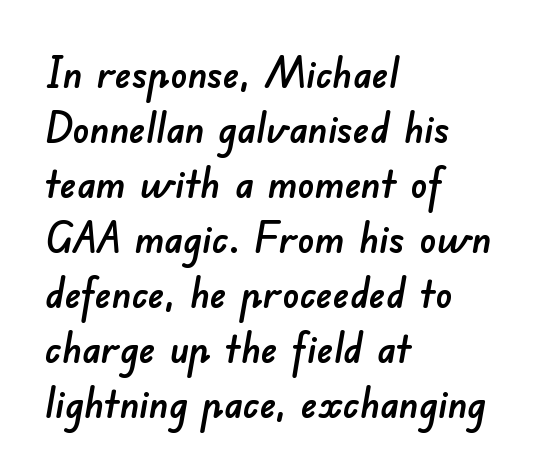
The image shows 42 px sans-serif type; set left-aligned, normal line spacing (1.31x), normal letter spacing, not underlined; low stroke contrast and a small x-height.
